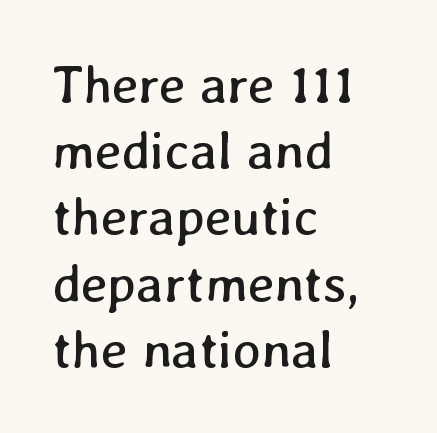
{"bold": "no", "weight": "regular", "width": "normal", "stroke_contrast": "low", "x_height": "medium", "monospaced": "no", "underline": "no", "align": "left", "line_spacing": "normal", "line_spacing_ratio": 1.25, "letter_spacing": "normal", "letter_spacing_em": 0.0, "glyph_px": 53}
